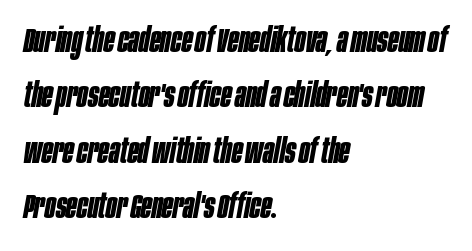
Reading down the block, your eye returns to a fixed left position each line. Students, this is bold: see how much ink each stroke carries. You can tell it's italic because the verticals aren't actually vertical. Quick note: underline off. Spacing between characters is what you'd get straight out of the box.
